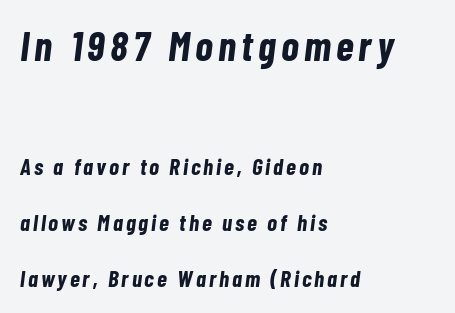
{"italic": "yes", "lean": "right", "slant_degrees": 7, "bold": "yes", "weight": "bold", "width": "condensed", "stroke_contrast": "low", "x_height": "medium", "monospaced": "no", "underline": "no", "align": "left", "line_spacing": "loose", "line_spacing_ratio": 2.43, "larger_block": "first", "size_ratio": 1.78, "glyph_px": 41}
